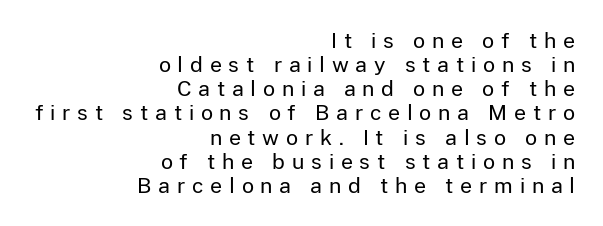
{"italic": "no", "bold": "no", "underline": "no", "align": "right", "line_spacing": "tight", "line_spacing_ratio": 1.15, "letter_spacing": "wide", "letter_spacing_em": 0.32, "glyph_px": 21}
